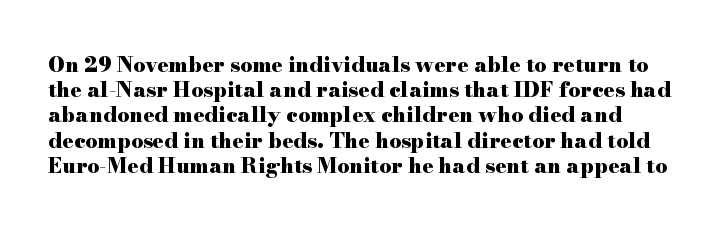
Q: Is the text bold? A: Yes.
Q: Is the text italic (slanted)? A: No, it is upright.
Q: Is the text underlined? A: No.
Q: Is the spacing between letters normal or unusually wide? A: Normal.
